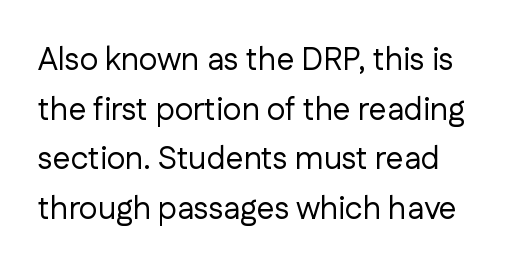
Rendered with straight, roman letterforms. The letterforms sit shoulder to shoulder at normal distance. One glance says typical: line gaps are just what's usual. Casual observation: everything's shoved over to the left. The font family rendered here belongs to the sans-serif group.
